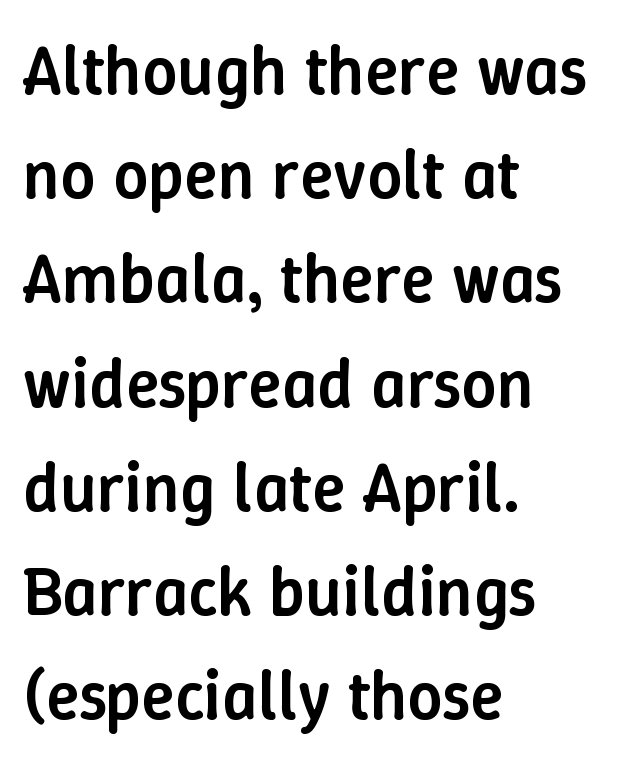
Q: Is the text bold? A: Semi-bold.
Q: Is the text italic (slanted)? A: No, it is upright.
Q: Is the text underlined? A: No.
Q: How is the paragraph aligned? A: Left-aligned.
Q: Is the spacing between letters normal or unusually wide? A: Normal.
Q: Is the spacing between lines tight, normal or loose? A: Normal.
Q: Width (condensed, normal, or wide)? A: Normal.
Q: Stroke contrast? A: Low.
Q: x-height? A: Medium.
Q: Monospaced? A: No.
